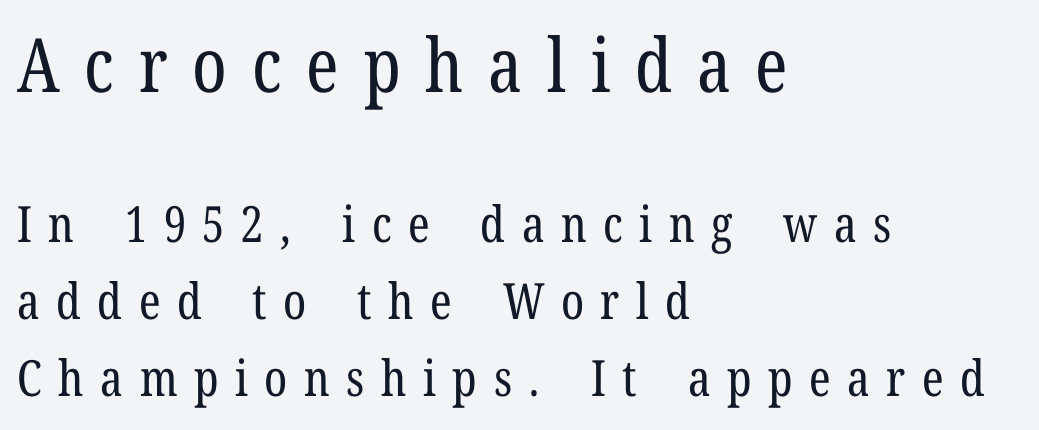
Q: Is the text bold? A: No.
Q: Is the text italic (slanted)? A: No, it is upright.
Q: Is the typeface a serif or a sans-serif typeface? A: Serif.
Q: Is the text underlined? A: No.
Q: How is the paragraph aligned? A: Left-aligned.
Q: Is the spacing between letters normal or unusually wide? A: Unusually wide.
Q: Is the spacing between lines tight, normal or loose? A: Normal.
Q: Which block of text is set in a larger size, the first (top) or the second (bottom)? A: The first (top) one.
Q: Width (condensed, normal, or wide)? A: Condensed.
Q: Stroke contrast? A: Low.
Q: x-height? A: Medium.
Q: Monospaced? A: No.
